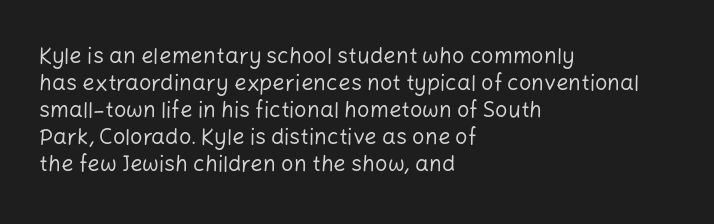
The image shows 22 px text type, upright; set left-aligned, line spacing 1.23x, normal letter spacing, not underlined.
